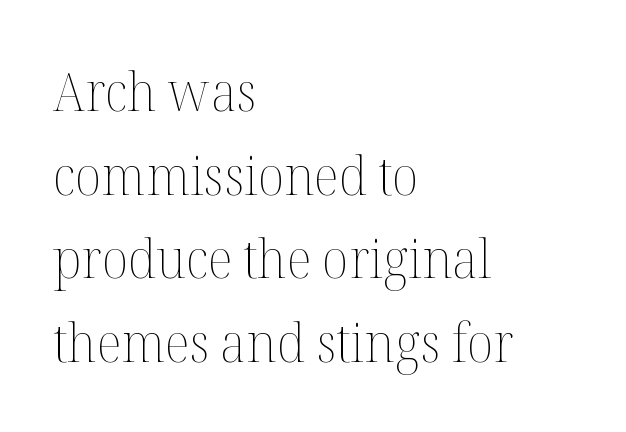
Q: Is the text bold? A: No.
Q: Is the text italic (slanted)? A: No, it is upright.
Q: Is the text underlined? A: No.
Q: How is the paragraph aligned? A: Left-aligned.
Q: Is the spacing between letters normal or unusually wide? A: Normal.
Q: Is the spacing between lines tight, normal or loose? A: Normal.
Q: Width (condensed, normal, or wide)? A: Normal.
Q: Stroke contrast? A: Medium.
Q: x-height? A: Medium.
Q: Monospaced? A: No.
